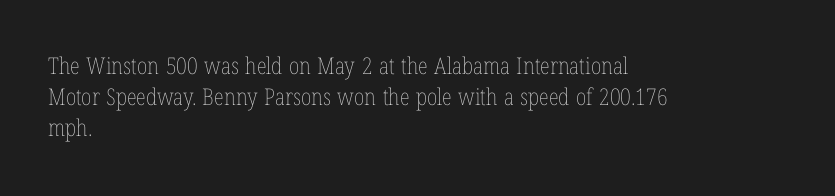
The image shows 23 px text type, upright; set left-aligned, normal line spacing (1.34x), normal letter spacing, not underlined.
